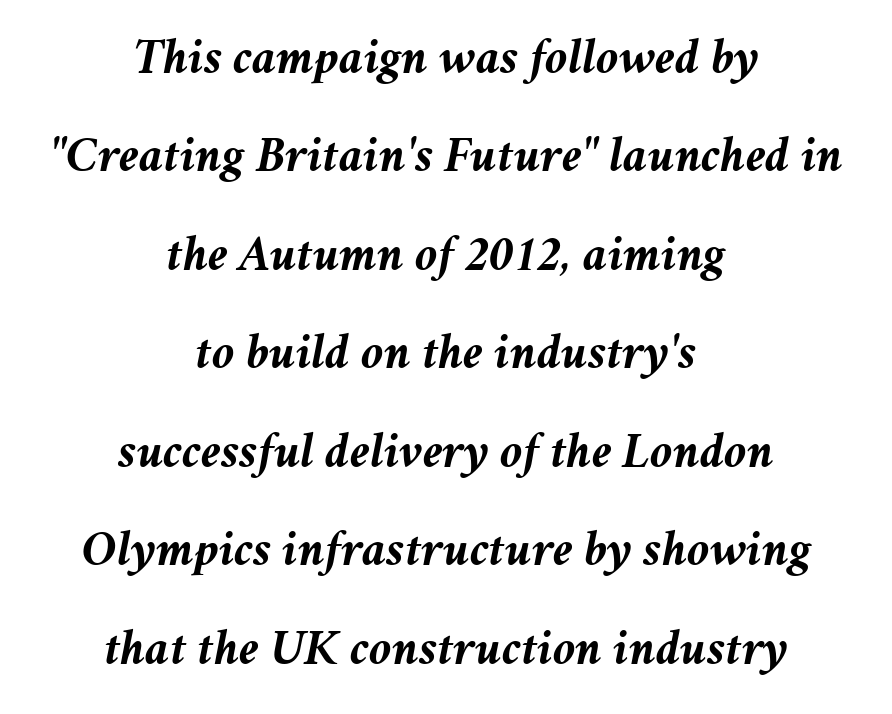
{"italic": "yes", "lean": "right", "slant_degrees": 11, "bold": "yes", "weight": "semibold", "width": "normal", "stroke_contrast": "medium", "x_height": "medium", "monospaced": "no", "underline": "no", "align": "center", "line_spacing": "loose", "line_spacing_ratio": 1.97, "letter_spacing": "normal", "letter_spacing_em": 0.0, "glyph_px": 50}
